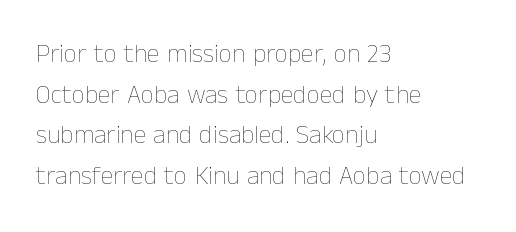
{"italic": "no", "bold": "no", "underline": "no", "align": "left", "line_spacing": "normal", "line_spacing_ratio": 1.56, "letter_spacing": "normal", "letter_spacing_em": 0.0, "glyph_px": 26}
